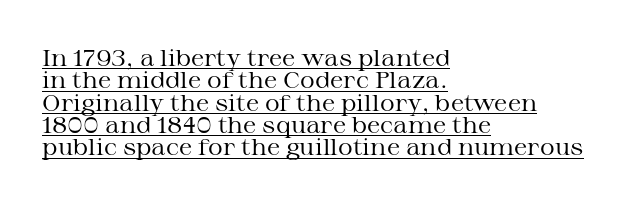
The image shows 23 px text type, upright; set left-aligned, tight line spacing (0.97x), normal letter spacing, underlined.
